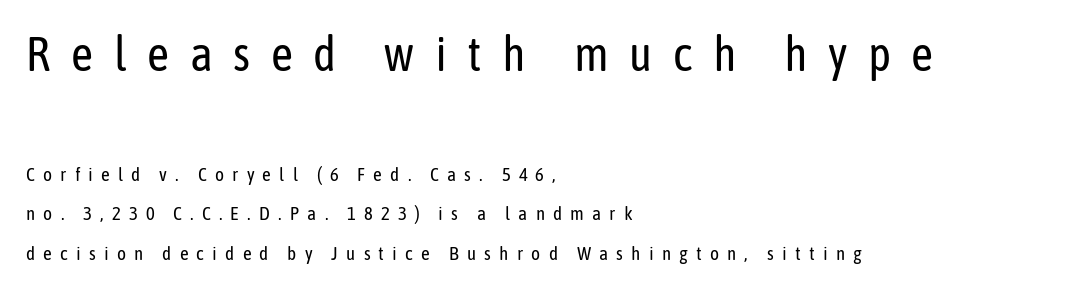
The image shows 48 px regular-weight, condensed sans-serif type, upright; set left-aligned, loose line spacing (2.06x), unusually wide letter spacing (+0.43 em), not underlined; the first (top) block is 2.53x larger; low stroke contrast and a medium x-height.
